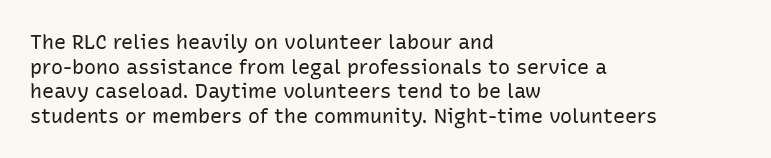
Casual observation: everything's shoved over to the left. This is not heavy type; no bold has been used. Italic? Not at all — the glyphs are vertical. The space beneath each line is pristine and unruled. No extra tracking has been applied to these lines.
